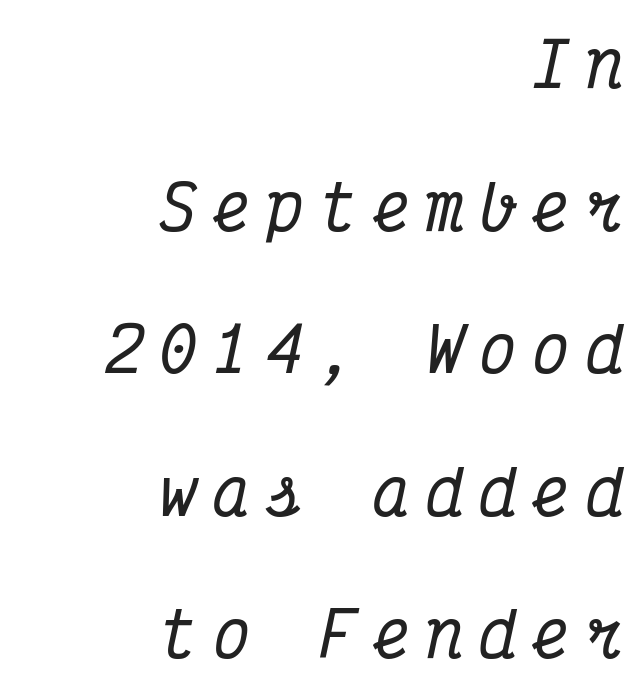
Q: Is the text italic (slanted)? A: Yes, it leans right by about 12 degrees.
Q: Is the typeface a serif or a sans-serif typeface? A: Serif.
Q: Is the text underlined? A: No.
Q: How is the paragraph aligned? A: Right-aligned.
Q: Is the spacing between letters normal or unusually wide? A: Unusually wide.
Q: Is the spacing between lines tight, normal or loose? A: Loose.
Q: Width (condensed, normal, or wide)? A: Condensed.
Q: Stroke contrast? A: Medium.
Q: x-height? A: Medium.
Q: Monospaced? A: Yes.
